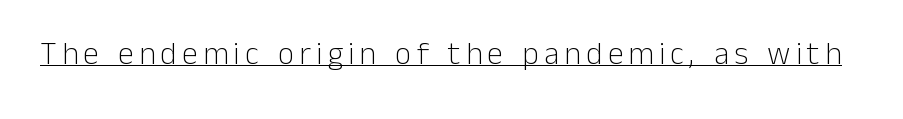
Q: Is the text bold? A: No.
Q: Is the text italic (slanted)? A: No, it is upright.
Q: Is the typeface a serif or a sans-serif typeface? A: Sans-serif.
Q: Is the text underlined? A: Yes.
Q: Width (condensed, normal, or wide)? A: Normal.
Q: Stroke contrast? A: Low.
Q: x-height? A: Medium.
Q: Monospaced? A: No.
